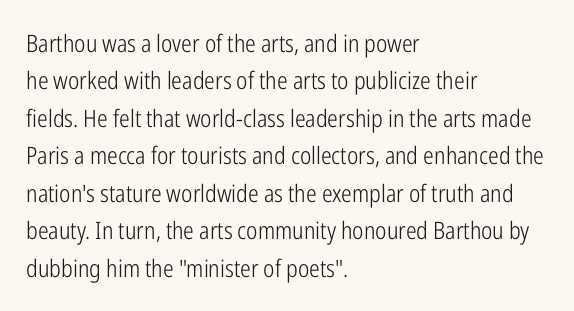
The image shows 24 px text type, upright; set left-aligned, normal line spacing (1.56x), normal letter spacing, not underlined.
